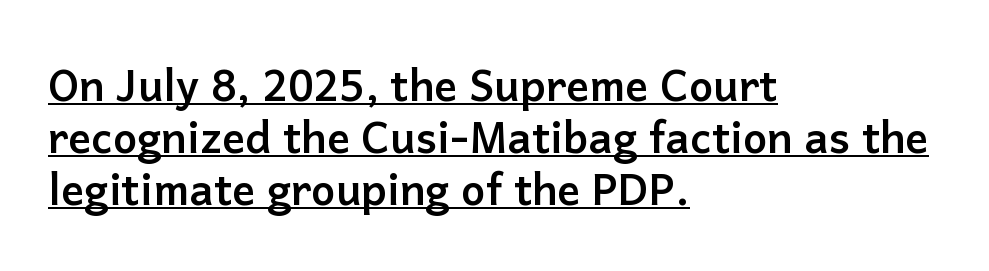
Q: Is the text bold? A: Yes.
Q: Is the text italic (slanted)? A: No, it is upright.
Q: Is the typeface a serif or a sans-serif typeface? A: Sans-serif.
Q: Is the text underlined? A: Yes.
Q: How is the paragraph aligned? A: Left-aligned.
Q: Is the spacing between letters normal or unusually wide? A: Normal.
Q: Width (condensed, normal, or wide)? A: Normal.
Q: Stroke contrast? A: Low.
Q: x-height? A: Medium.
Q: Monospaced? A: No.
